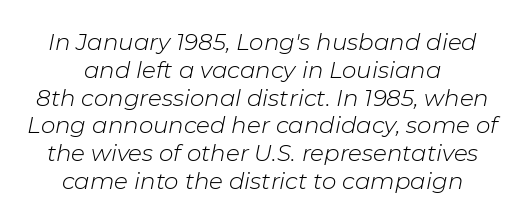
Q: Is the text bold? A: No.
Q: Is the text italic (slanted)? A: Yes, it leans right by about 11 degrees.
Q: Is the text underlined? A: No.
Q: Is the spacing between letters normal or unusually wide? A: Normal.
